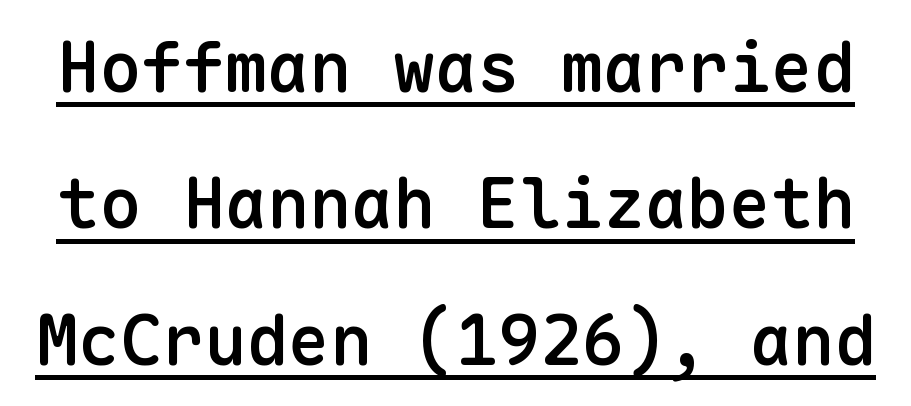
The image shows 70 px semibold sans-serif type, upright, monospaced; set loose line spacing (1.95x), normal letter spacing, underlined; low stroke contrast and a medium x-height.
